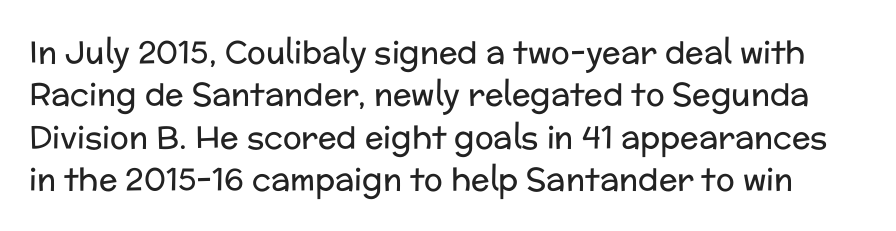
{"serif": "no", "italic": "no", "bold": "no", "weight": "regular", "width": "normal", "stroke_contrast": "low", "x_height": "medium", "monospaced": "no", "underline": "no", "line_spacing": "normal", "line_spacing_ratio": 1.37, "letter_spacing": "normal", "letter_spacing_em": 0.0, "glyph_px": 31}
